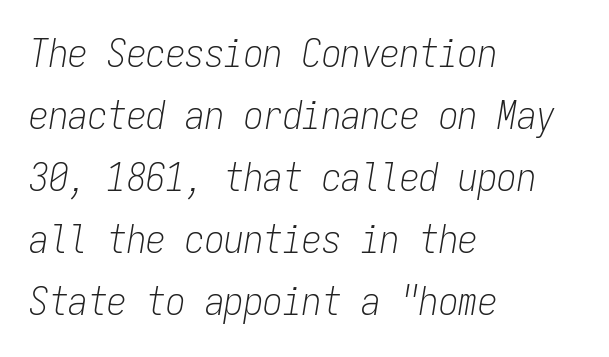
The space directly below the letters is spotless. Does the copy run flush right? No — it runs flush left. Weight: in the light-to-regular range. Is the letter spacing exaggerated? No — it looks like the ordinary default. Notice how the stems are inclined rather than vertical — that's the hallmark of italics.
